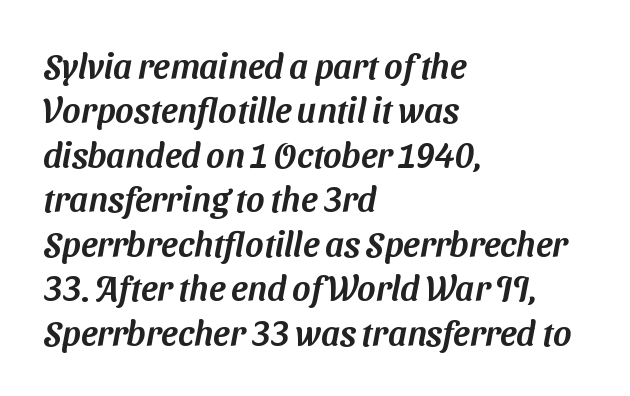
{"serif": "no", "width": "normal", "stroke_contrast": "medium", "x_height": "medium", "monospaced": "no", "underline": "no", "align": "left", "line_spacing": "normal", "line_spacing_ratio": 1.27, "letter_spacing": "normal", "letter_spacing_em": 0.0, "glyph_px": 35}
